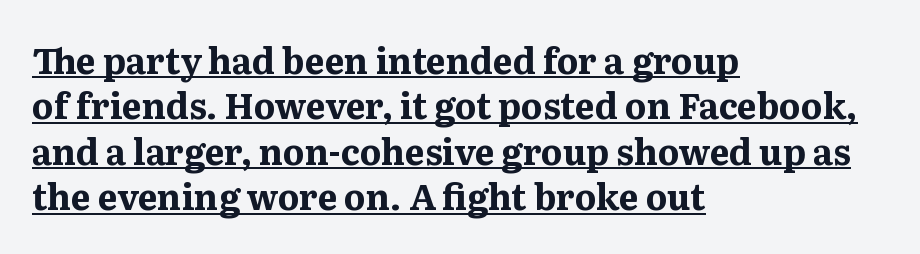
The image shows 35 px bold serif type, upright; set left-aligned, normal line spacing (1.3x), normal letter spacing, underlined; medium stroke contrast and a medium x-height.
